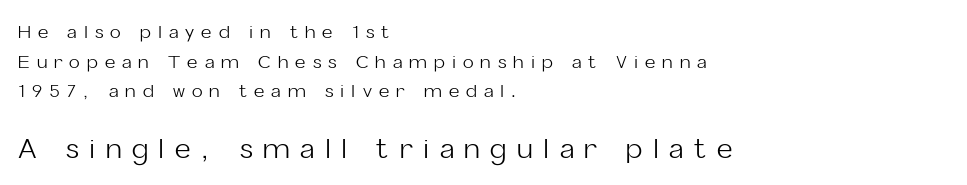
Counters stay open thanks to moderate or lighter strokes. The line-height multiplier appears to be the usual default. If you squint, the bottom block still reads clearly — it's the larger of the two. Does the copy run flush right? No — it runs flush left.
